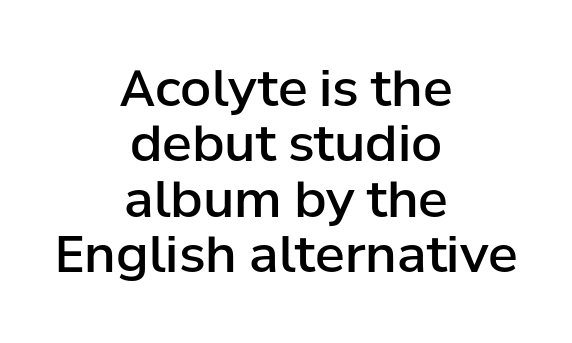
Q: Is the text bold? A: Semi-bold.
Q: Is the text italic (slanted)? A: No, it is upright.
Q: Is the typeface a serif or a sans-serif typeface? A: Sans-serif.
Q: Is the text underlined? A: No.
Q: How is the paragraph aligned? A: Centered.
Q: Is the spacing between letters normal or unusually wide? A: Normal.
Q: Is the spacing between lines tight, normal or loose? A: Tight.
Q: Width (condensed, normal, or wide)? A: Normal.
Q: Stroke contrast? A: Low.
Q: x-height? A: Medium.
Q: Monospaced? A: No.
